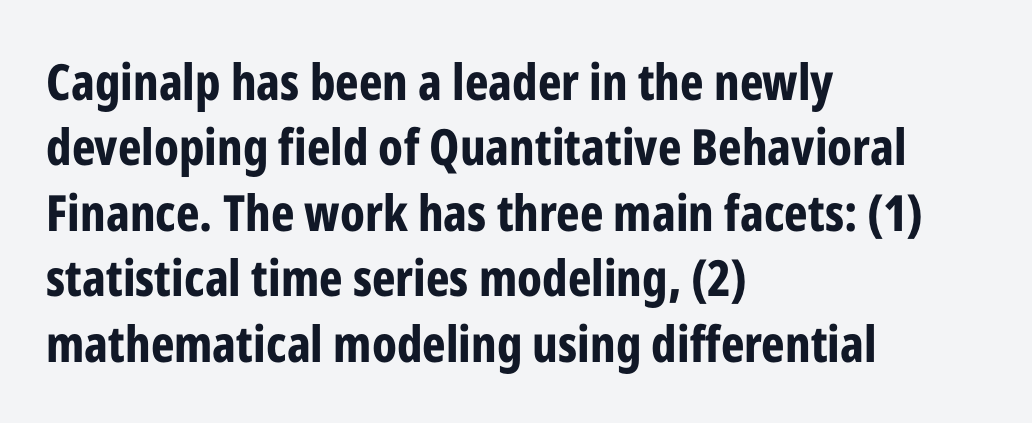
This is the regular roman posture of the typeface. Lines of text with bare space underneath. Look at the bottom of the vertical strokes: they stop flat, with no serifs. Line beginnings align vertically; line endings do not. Notice how thick the strokes are: this is what a full bold looks like. The letters advance in unequal steps, a hallmark of proportional type.
